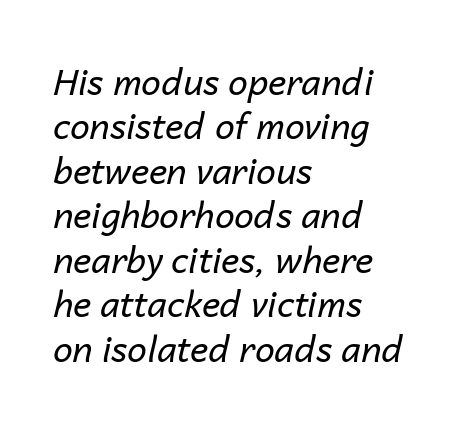
The image shows 35 px regular-weight type, italic (leaning right); set left-aligned, normal line spacing (1.27x), normal letter spacing, not underlined; low stroke contrast and a medium x-height.
